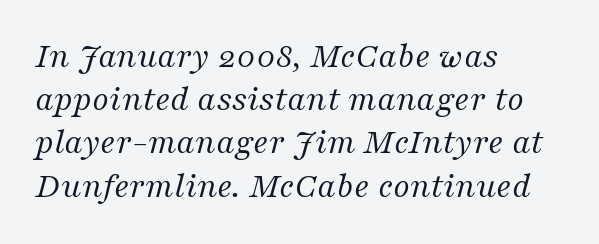
The image shows 36 px regular-weight serif type, italic (leaning right); set left-aligned, line spacing 1.2x, normal letter spacing, not underlined; medium stroke contrast and a medium x-height.
